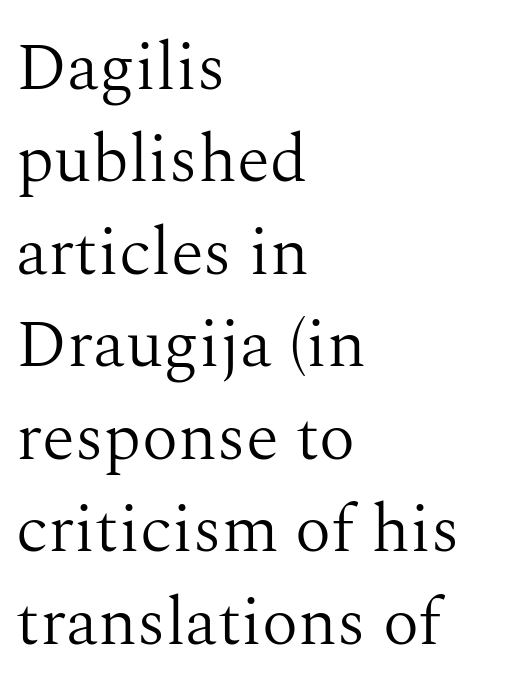
{"serif": "yes", "italic": "no", "bold": "no", "weight": "light", "width": "normal", "stroke_contrast": "medium", "x_height": "medium", "monospaced": "no", "underline": "no", "align": "left", "line_spacing": "normal", "line_spacing_ratio": 1.36, "letter_spacing": "normal", "letter_spacing_em": 0.0, "glyph_px": 68}
